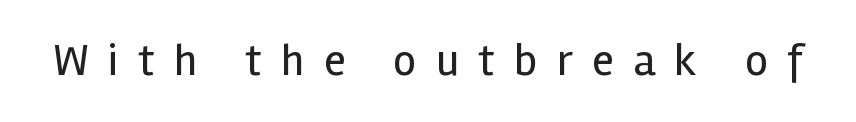
{"serif": "no", "italic": "no", "bold": "no", "weight": "regular", "width": "normal", "x_height": "medium", "monospaced": "no", "underline": "no", "letter_spacing": "wide", "letter_spacing_em": 0.43, "glyph_px": 45}
